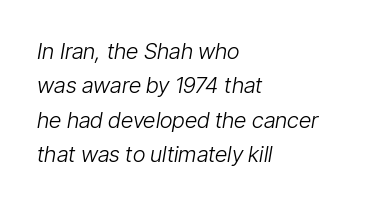
{"italic": "yes", "lean": "right", "slant_degrees": 9, "bold": "no", "underline": "no", "align": "left", "line_spacing": "normal", "line_spacing_ratio": 1.56, "letter_spacing": "normal", "letter_spacing_em": 0.0, "glyph_px": 22}
